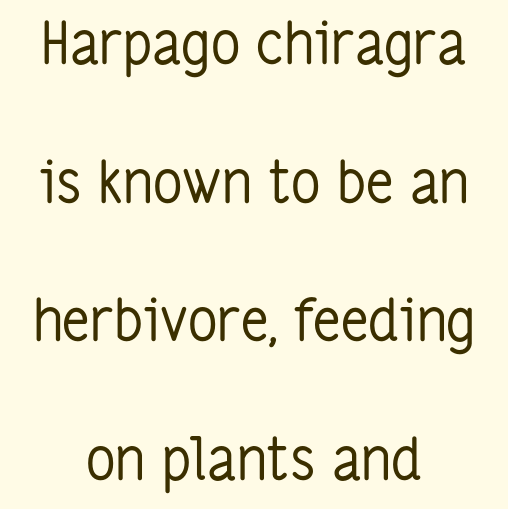
Q: Is the text bold? A: No.
Q: Is the text italic (slanted)? A: No, it is upright.
Q: Is the typeface a serif or a sans-serif typeface? A: Sans-serif.
Q: Is the text underlined? A: No.
Q: How is the paragraph aligned? A: Centered.
Q: Is the spacing between letters normal or unusually wide? A: Normal.
Q: Is the spacing between lines tight, normal or loose? A: Loose.
Q: Width (condensed, normal, or wide)? A: Condensed.
Q: Stroke contrast? A: Low.
Q: x-height? A: Medium.
Q: Monospaced? A: No.
